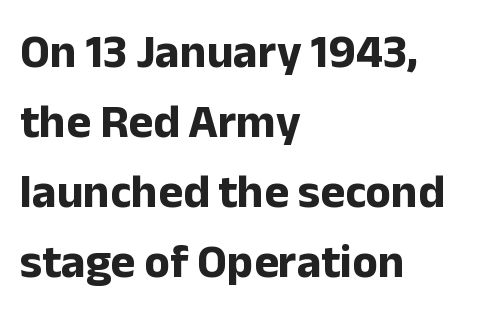
{"serif": "no", "italic": "no", "bold": "yes", "weight": "bold", "width": "normal", "stroke_contrast": "low", "x_height": "medium", "monospaced": "no", "underline": "no", "align": "left", "line_spacing": "normal", "line_spacing_ratio": 1.49, "letter_spacing": "normal", "letter_spacing_em": 0.0, "glyph_px": 47}
